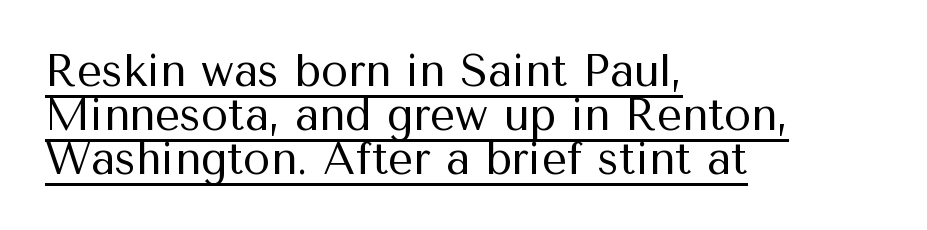
The image shows 44 px regular-weight sans-serif type, upright; set left-aligned, tight line spacing (1.0x), normal letter spacing, underlined; medium stroke contrast and a medium x-height.
